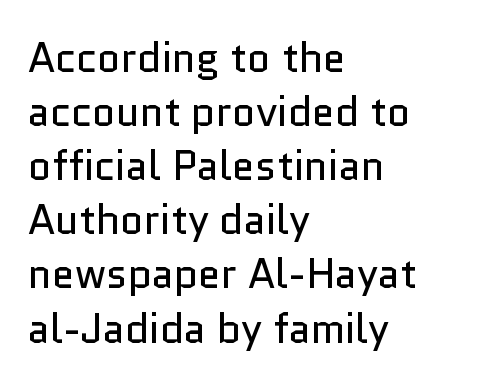
The image shows 41 px regular-weight sans-serif type, upright; set left-aligned, normal line spacing (1.32x), normal letter spacing, not underlined; low stroke contrast and a medium x-height.
